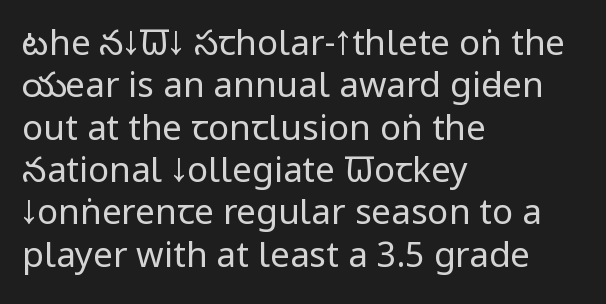
Q: Is the text bold? A: No.
Q: Is the text italic (slanted)? A: No, it is upright.
Q: Is the typeface a serif or a sans-serif typeface? A: Sans-serif.
Q: Is the text underlined? A: No.
Q: How is the paragraph aligned? A: Left-aligned.
Q: Is the spacing between letters normal or unusually wide? A: Normal.
Q: Width (condensed, normal, or wide)? A: Condensed.
Q: Stroke contrast? A: Low.
Q: x-height? A: Large.
Q: Monospaced? A: No.
